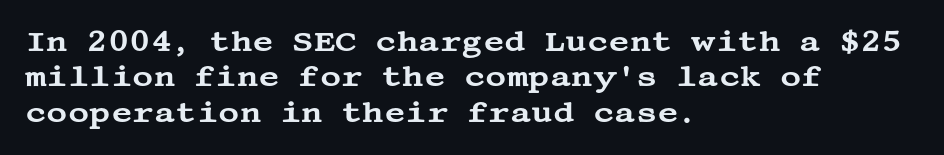
Q: Is the text italic (slanted)? A: No, it is upright.
Q: Is the typeface a serif or a sans-serif typeface? A: Serif.
Q: Is the text underlined? A: No.
Q: How is the paragraph aligned? A: Left-aligned.
Q: Is the spacing between letters normal or unusually wide? A: Normal.
Q: Width (condensed, normal, or wide)? A: Wide.
Q: Stroke contrast? A: Medium.
Q: x-height? A: Large.
